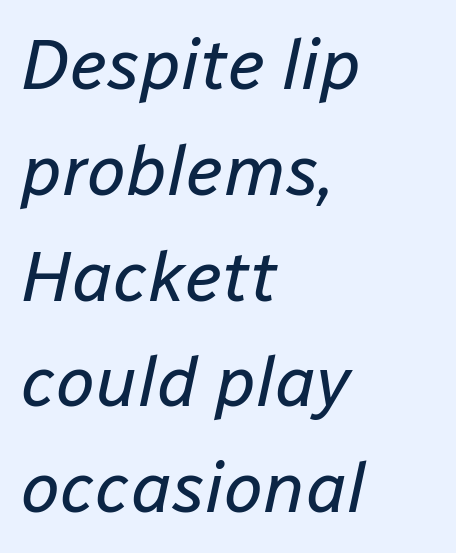
The image shows 71 px regular-weight type, italic (leaning right); set left-aligned, normal line spacing (1.49x), normal letter spacing, not underlined; low stroke contrast and a medium x-height.
